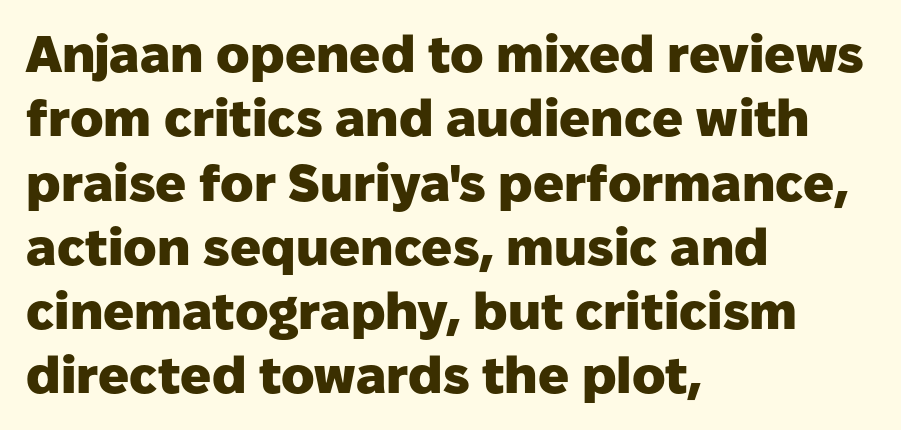
The image shows 51 px heavy sans-serif type, upright; set left-aligned, normal line spacing (1.26x), normal letter spacing, not underlined; low stroke contrast and a medium x-height.
